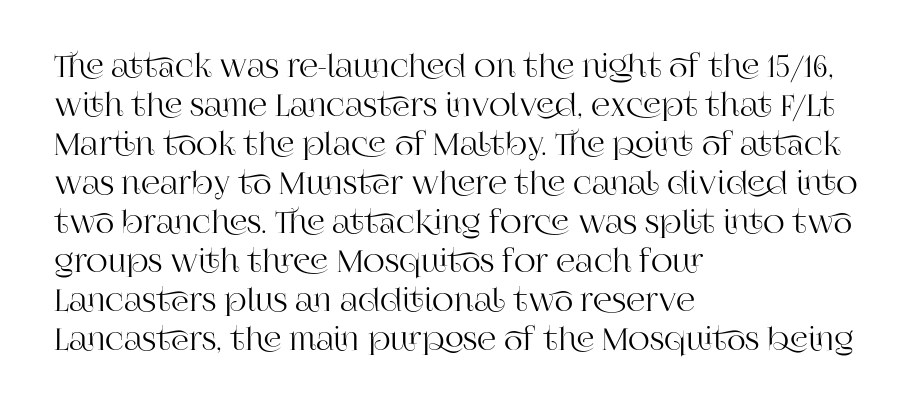
The space beneath each line is pristine and unruled. Think of a printed novel: that variable character pitch is what you see here. This rendering leaves character spacing at its baseline value. Line spacing here is normal. The lettering holds an erect, upright posture throughout. The ragged edge is on the right, which tells us the setting is flush left.
